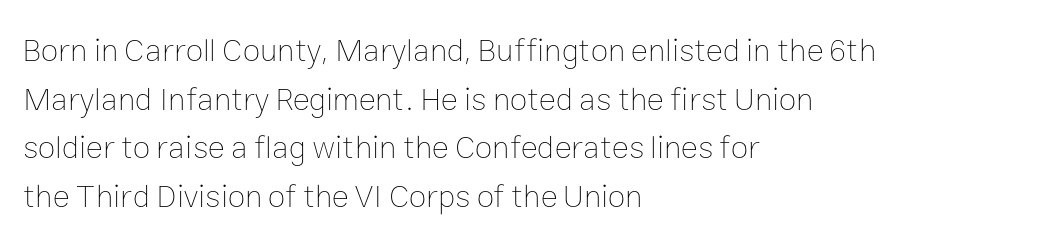
Q: Is the text bold? A: No.
Q: Is the text italic (slanted)? A: No, it is upright.
Q: Is the text underlined? A: No.
Q: How is the paragraph aligned? A: Left-aligned.
Q: Is the spacing between letters normal or unusually wide? A: Normal.
Q: Is the spacing between lines tight, normal or loose? A: Normal.
Q: Width (condensed, normal, or wide)? A: Normal.
Q: Stroke contrast? A: Low.
Q: x-height? A: Medium.
Q: Monospaced? A: No.
